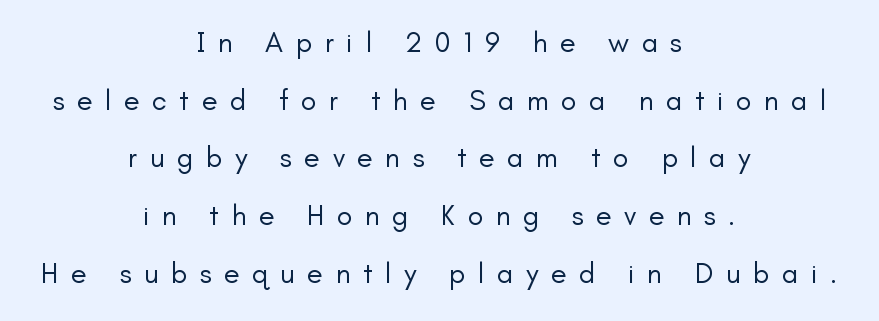
The image shows 29 px regular-weight sans-serif type, upright; set centered, loose line spacing (1.99x), unusually wide letter spacing (+0.43 em), not underlined; low stroke contrast and a small x-height.
